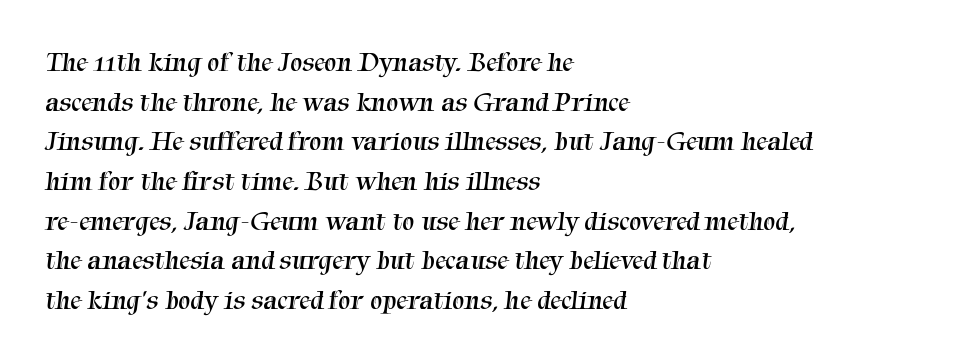
The image shows 27 px text type; set left-aligned, normal line spacing (1.47x), normal letter spacing, not underlined.
